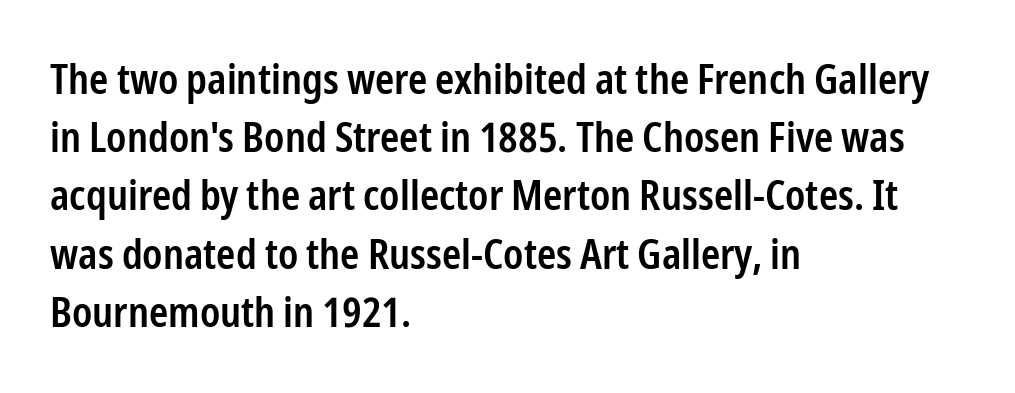
The image shows 41 px semibold, condensed sans-serif type, upright; set left-aligned, normal line spacing (1.42x), normal letter spacing, not underlined; low stroke contrast and a medium x-height.
